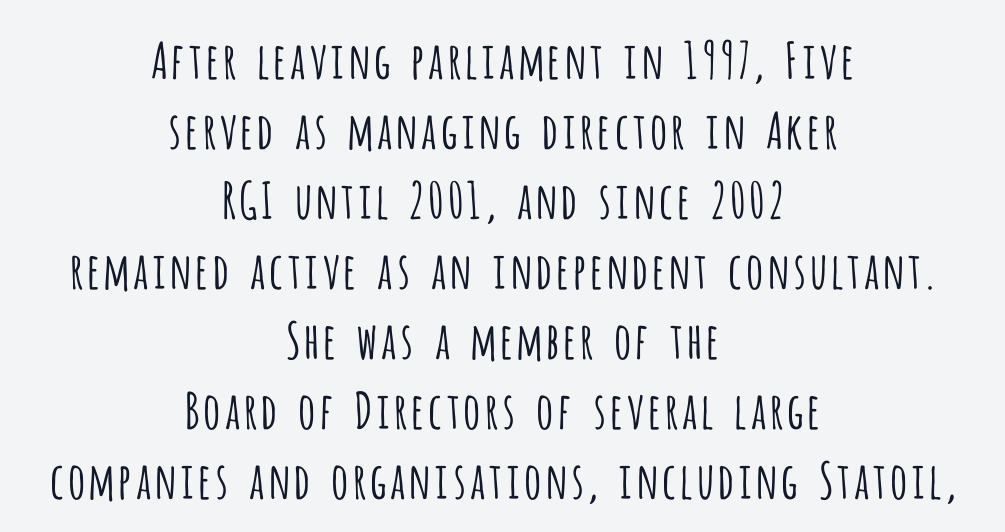
The image shows 50 px light, condensed sans-serif type, upright; set centered, normal line spacing (1.4x), normal letter spacing, not underlined; low stroke contrast and a large x-height.
